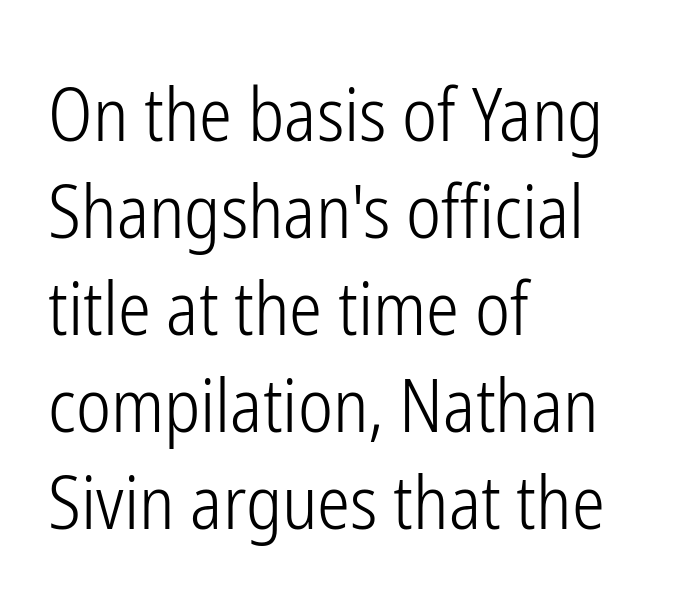
The image shows 74 px light, condensed sans-serif type, upright; set left-aligned, normal line spacing (1.31x), normal letter spacing, not underlined; low stroke contrast and a medium x-height.
